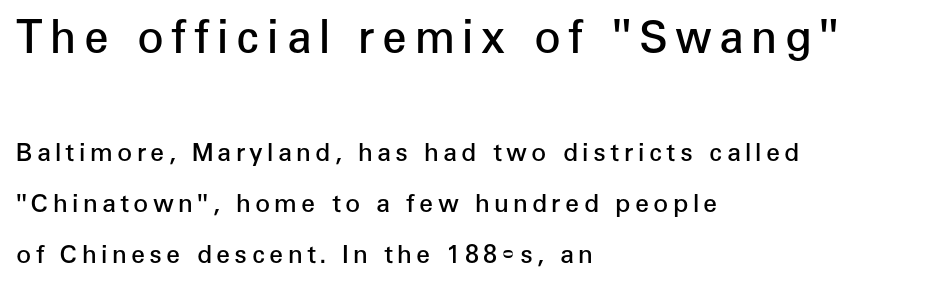
The image shows 44 px semibold sans-serif type, upright; set left-aligned, loose line spacing (2.04x), not underlined; the first (top) block is 1.76x larger; low stroke contrast and a medium x-height.
